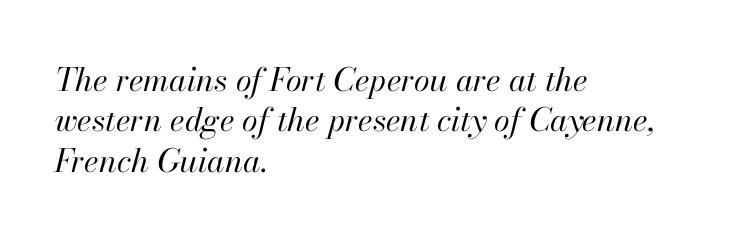
Every character sits at an angle, as italics do. Each line starts at the same left margin while the right side varies. Horizontal bands of white between lines are of average thickness. The letters look calm and open, with moderate or lighter stems. A typesetter would call this zero additional tracking.
